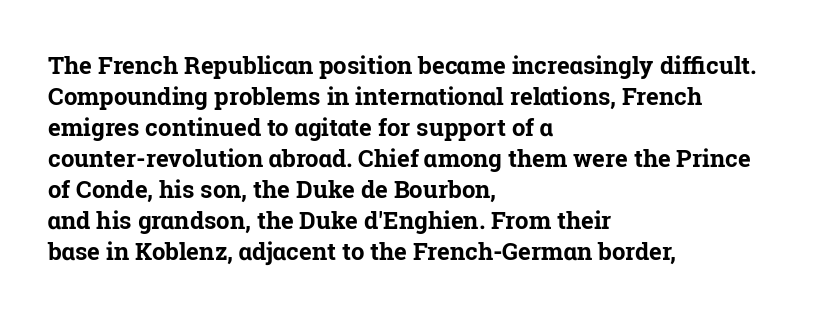
The image shows 24 px bold type, upright; set left-aligned, normal line spacing (1.29x), normal letter spacing, not underlined.
